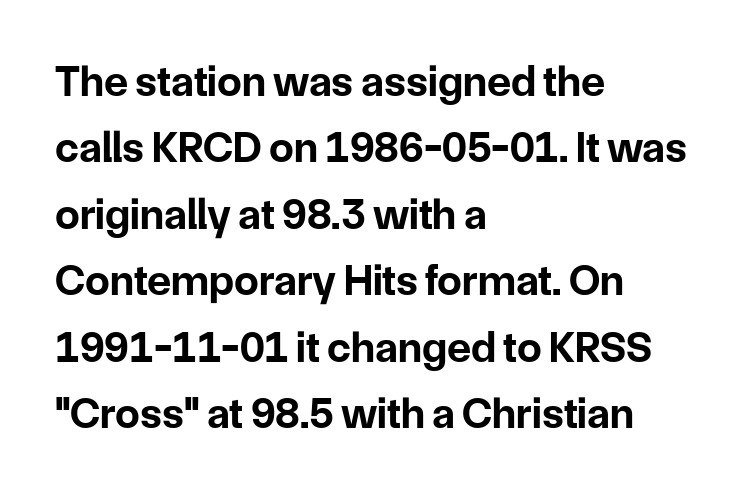
Unlike a traditional serif, this face leaves its strokes unadorned. The line-height multiplier appears to be the usual default. Every letter is thick-stroked: bold, no question. The axis of the letterforms is exactly vertical. The rendering anchors every line to the left-hand side. Characters follow at the spacing the type designer built in.
